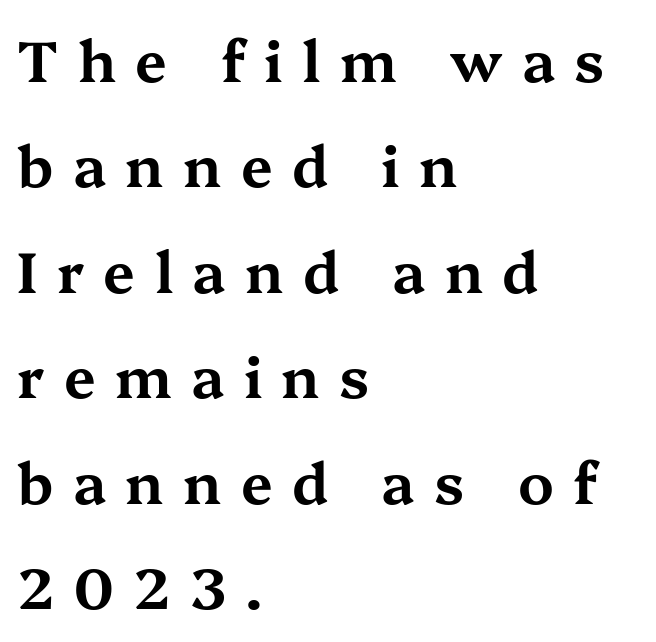
{"serif": "yes", "italic": "no", "width": "wide", "stroke_contrast": "medium", "x_height": "medium", "monospaced": "no", "underline": "no", "align": "left", "line_spacing_ratio": 1.85, "letter_spacing": "wide", "letter_spacing_em": 0.34, "glyph_px": 57}
